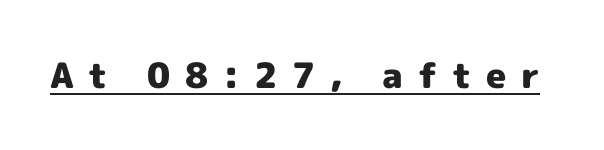
Does extra space separate the letters? Yes, quite a lot of it. If you drew a line through each stem, it would be perfectly vertical. You can see a thin bar hugging the bottom of the glyphs. On the weight axis this lands at bold, roughly 700. In terms of letterform style, serifs are entirely absent. These lines are rendered in a variable-pitch font.
